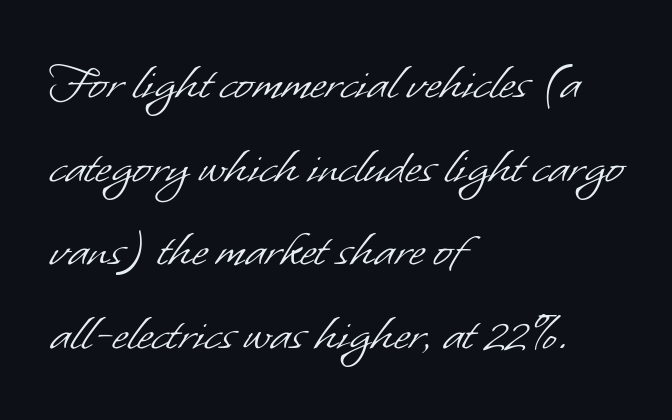
These lines keep a tight, regular rhythm from letter to letter. The font family rendered here belongs to the sans-serif group. Rows of type keep a routine distance in the vertical direction. Leftover space on each line is placed entirely after the last word. The specimen omits any rule beneath the text block's lines. Proportional: the letters do not fall into vertical columns.
